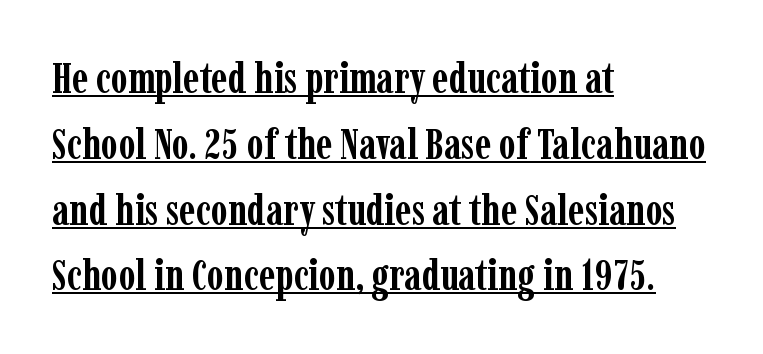
Q: Is the text bold? A: Yes.
Q: Is the text italic (slanted)? A: No, it is upright.
Q: Is the typeface a serif or a sans-serif typeface? A: Serif.
Q: Is the text underlined? A: Yes.
Q: How is the paragraph aligned? A: Left-aligned.
Q: Is the spacing between letters normal or unusually wide? A: Normal.
Q: Is the spacing between lines tight, normal or loose? A: Normal.
Q: Width (condensed, normal, or wide)? A: Condensed.
Q: Stroke contrast? A: Low.
Q: x-height? A: Medium.
Q: Monospaced? A: No.
